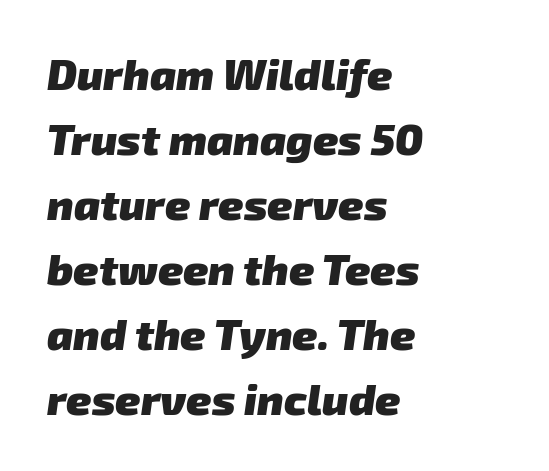
Q: Is the text bold? A: Yes.
Q: Is the typeface a serif or a sans-serif typeface? A: Sans-serif.
Q: Is the text underlined? A: No.
Q: How is the paragraph aligned? A: Left-aligned.
Q: Is the spacing between letters normal or unusually wide? A: Normal.
Q: Is the spacing between lines tight, normal or loose? A: Normal.
Q: Width (condensed, normal, or wide)? A: Normal.
Q: Stroke contrast? A: Low.
Q: x-height? A: Medium.
Q: Monospaced? A: No.
